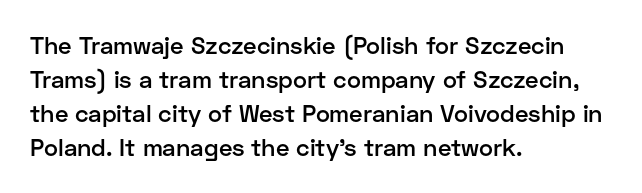
The image shows 24 px text type, upright; set left-aligned, normal line spacing (1.42x), normal letter spacing, not underlined.
